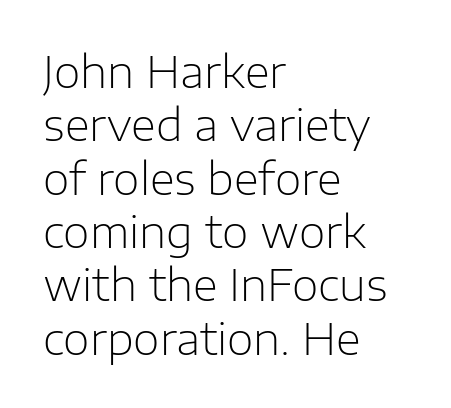
Q: Is the text bold? A: No.
Q: Is the text italic (slanted)? A: No, it is upright.
Q: Is the typeface a serif or a sans-serif typeface? A: Sans-serif.
Q: Is the text underlined? A: No.
Q: How is the paragraph aligned? A: Left-aligned.
Q: Is the spacing between letters normal or unusually wide? A: Normal.
Q: Width (condensed, normal, or wide)? A: Normal.
Q: Stroke contrast? A: Low.
Q: x-height? A: Medium.
Q: Monospaced? A: No.
